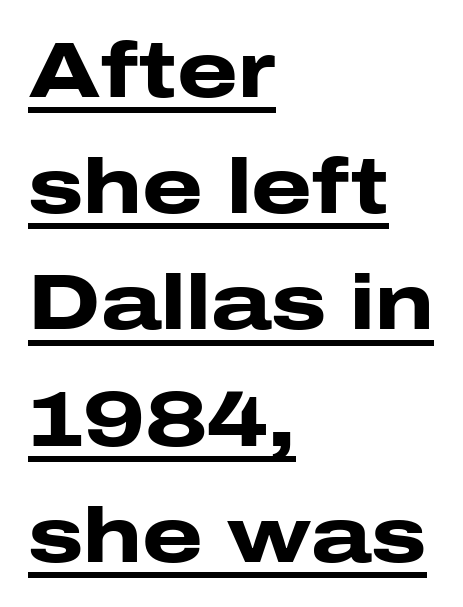
The image shows 78 px heavy, wide sans-serif type, upright; set left-aligned, normal line spacing (1.49x), normal letter spacing, underlined; low stroke contrast and a medium x-height.
